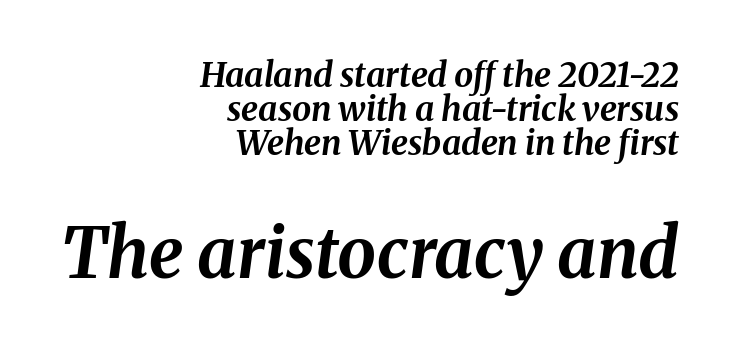
{"italic": "yes", "lean": "right", "slant_degrees": 8, "bold": "yes", "weight": "bold", "width": "normal", "stroke_contrast": "medium", "x_height": "medium", "monospaced": "no", "underline": "no", "align": "right", "line_spacing": "tight", "line_spacing_ratio": 1.0, "letter_spacing": "normal", "letter_spacing_em": 0.0, "larger_block": "second", "size_ratio": 2.03, "glyph_px": 69}
